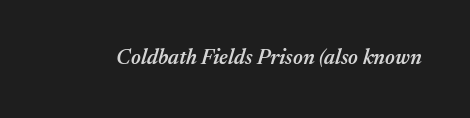
Slanted lettering throughout. Rule under the text: the space is simply empty. Nobody touched the tracking dial on this one. Weight check: semibold — heavier than regular, not quite bold.
